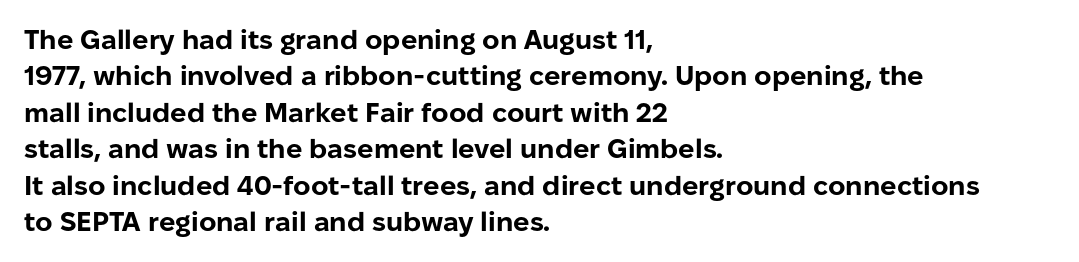
Q: Is the text bold? A: Yes.
Q: Is the text italic (slanted)? A: No, it is upright.
Q: Is the text underlined? A: No.
Q: How is the paragraph aligned? A: Left-aligned.
Q: Is the spacing between letters normal or unusually wide? A: Normal.
Q: Is the spacing between lines tight, normal or loose? A: Normal.
